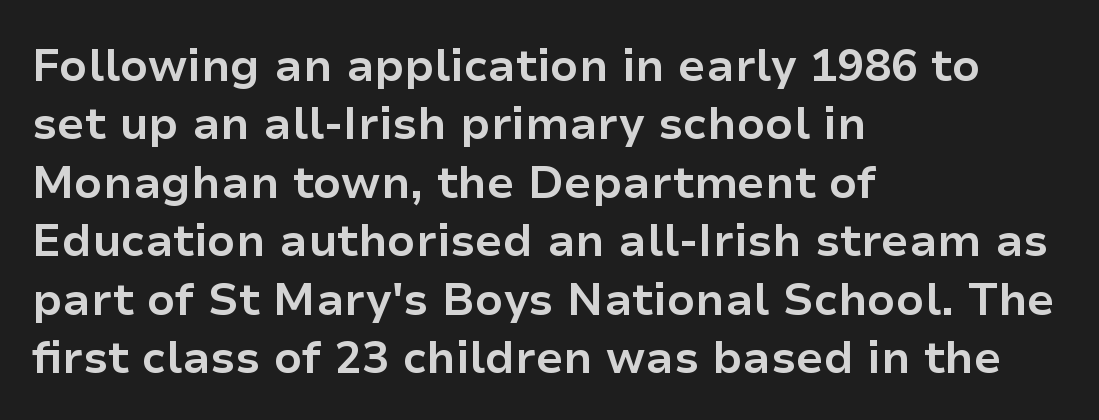
{"serif": "no", "italic": "no", "bold": "yes", "weight": "bold", "width": "normal", "stroke_contrast": "low", "x_height": "medium", "monospaced": "no", "underline": "no", "align": "left", "line_spacing": "normal", "line_spacing_ratio": 1.3, "letter_spacing": "normal", "letter_spacing_em": 0.0, "glyph_px": 45}
